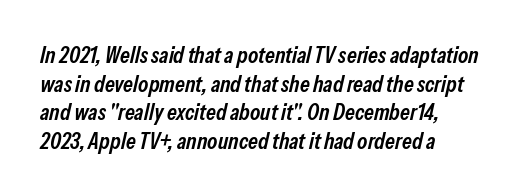
The image shows 23 px text type, italic (leaning right); set left-aligned, line spacing 1.24x, normal letter spacing, not underlined.
